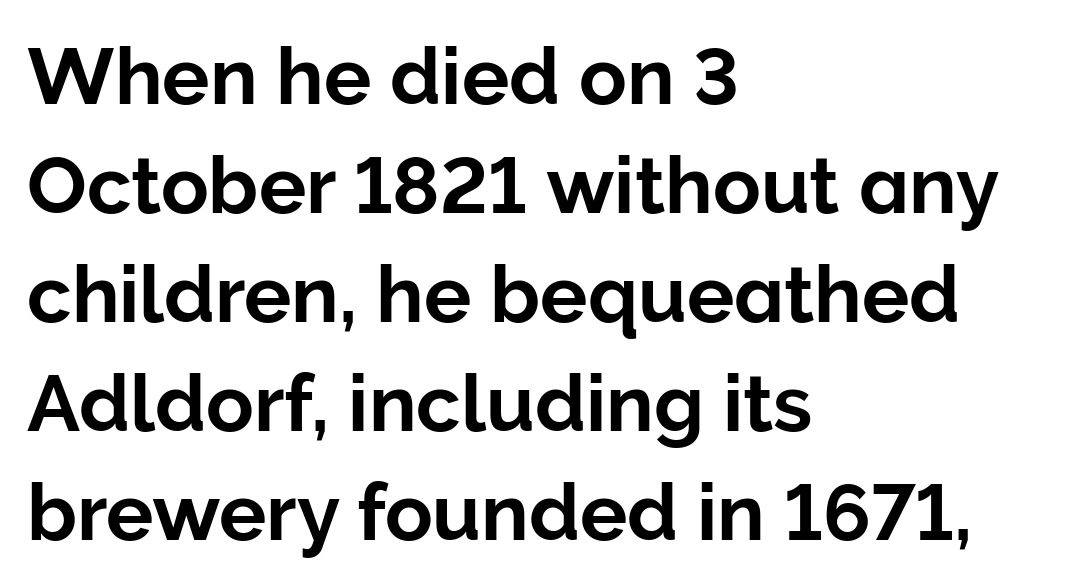
Q: Is the text italic (slanted)? A: No, it is upright.
Q: Is the typeface a serif or a sans-serif typeface? A: Sans-serif.
Q: Is the text underlined? A: No.
Q: How is the paragraph aligned? A: Left-aligned.
Q: Is the spacing between letters normal or unusually wide? A: Normal.
Q: Is the spacing between lines tight, normal or loose? A: Normal.
Q: Width (condensed, normal, or wide)? A: Normal.
Q: Stroke contrast? A: Low.
Q: x-height? A: Medium.
Q: Monospaced? A: No.
